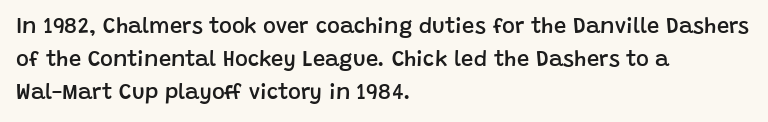
The image shows 22 px text type, upright; set left-aligned, normal line spacing (1.51x), normal letter spacing, not underlined.
